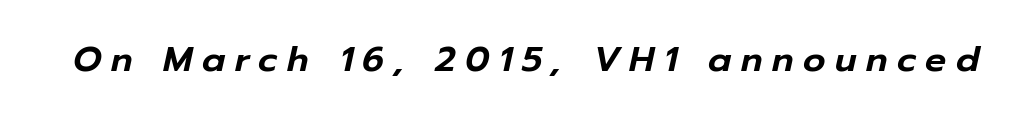
{"italic": "yes", "lean": "right", "slant_degrees": 12, "width": "normal", "stroke_contrast": "low", "x_height": "medium", "monospaced": "no", "underline": "no", "letter_spacing": "wide", "letter_spacing_em": 0.27, "glyph_px": 35}
